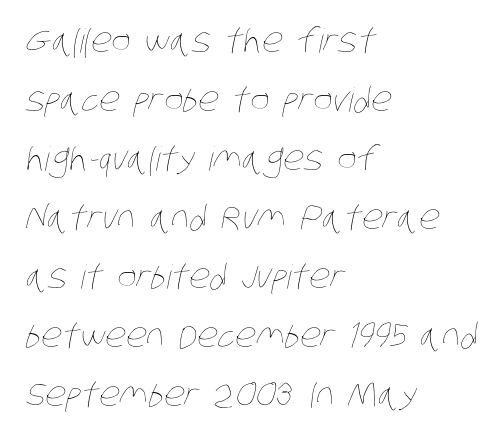
The image shows 33 px thin, condensed type; set left-aligned, line spacing 1.79x, normal letter spacing, not underlined; low stroke contrast and a large x-height.
